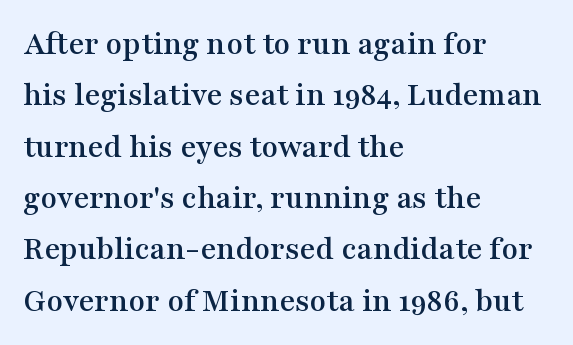
{"serif": "yes", "italic": "no", "width": "wide", "stroke_contrast": "medium", "x_height": "medium", "monospaced": "no", "underline": "no", "align": "left", "line_spacing": "normal", "line_spacing_ratio": 1.51, "letter_spacing": "normal", "letter_spacing_em": 0.0, "glyph_px": 34}
